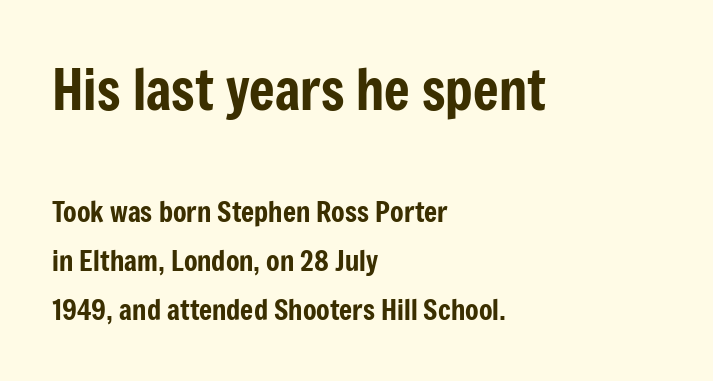
{"serif": "no", "italic": "no", "width": "condensed", "stroke_contrast": "low", "x_height": "medium", "monospaced": "no", "underline": "no", "align": "left", "line_spacing_ratio": 1.75, "letter_spacing": "normal", "letter_spacing_em": 0.0, "larger_block": "first", "size_ratio": 1.96, "glyph_px": 55}
